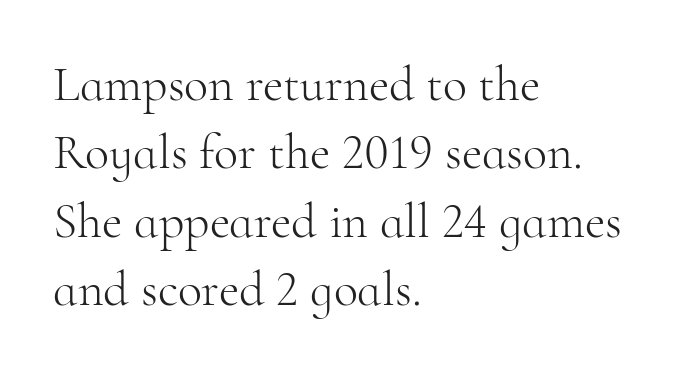
The image shows 50 px light serif type, upright; set left-aligned, normal line spacing (1.37x), normal letter spacing, not underlined; high stroke contrast and a small x-height.
